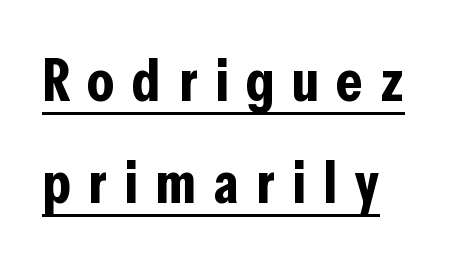
Q: Is the text bold? A: Yes.
Q: Is the text italic (slanted)? A: No, it is upright.
Q: Is the typeface a serif or a sans-serif typeface? A: Sans-serif.
Q: Is the text underlined? A: Yes.
Q: Is the spacing between letters normal or unusually wide? A: Unusually wide.
Q: Is the spacing between lines tight, normal or loose? A: Normal.
Q: Width (condensed, normal, or wide)? A: Condensed.
Q: Stroke contrast? A: Low.
Q: x-height? A: Medium.
Q: Monospaced? A: No.
